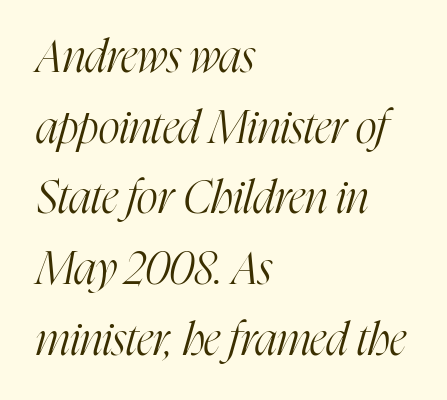
Is the type heavy? It reads as light-to-regular instead. Does extra space separate the letters? No, they use regular spacing. This rendering employs a face with finishing strokes, i.e., a serif. Descenders hang freely into open space. In CSS terms this would be text-align: left.
